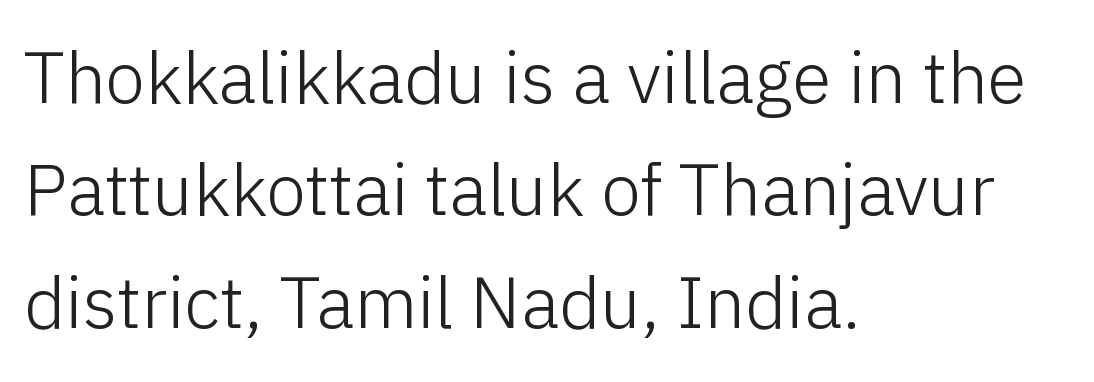
The image shows 72 px light sans-serif type, upright; set left-aligned, normal line spacing (1.56x), normal letter spacing, not underlined; low stroke contrast and a medium x-height.
